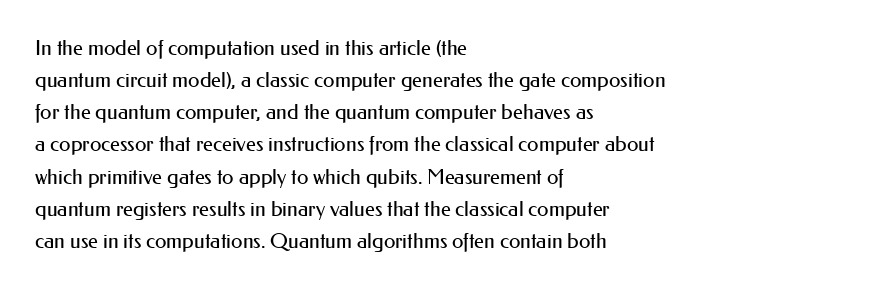
Q: Is the text bold? A: No.
Q: Is the text italic (slanted)? A: No, it is upright.
Q: Is the text underlined? A: No.
Q: How is the paragraph aligned? A: Left-aligned.
Q: Is the spacing between letters normal or unusually wide? A: Normal.
Q: Is the spacing between lines tight, normal or loose? A: Normal.
